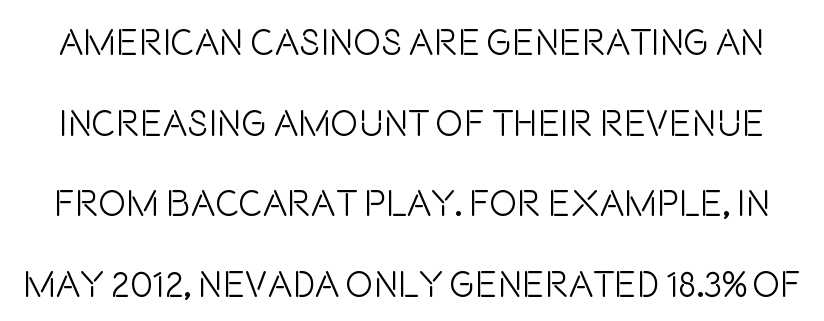
The image shows 37 px light, condensed sans-serif type, upright; set loose line spacing (2.18x), normal letter spacing, not underlined; low stroke contrast and a large x-height.
